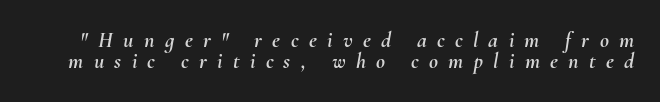
The image shows 22 px text type, italic (leaning right); set tight line spacing (0.97x), unusually wide letter spacing (+0.47 em), not underlined.
